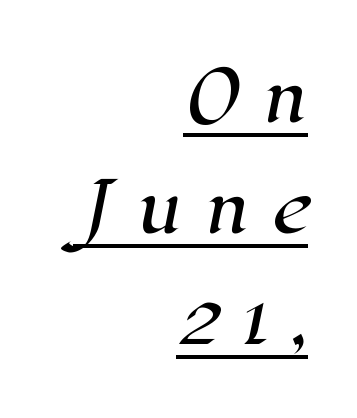
The gaps between neighbouring characters are conspicuously large. Whoever set this chose a conventional vertical rhythm. Do the characters align in a grid? No, the font is proportional. In designer terms, the underline attribute is active on this setting. Yep, those are serifs on the letters.
